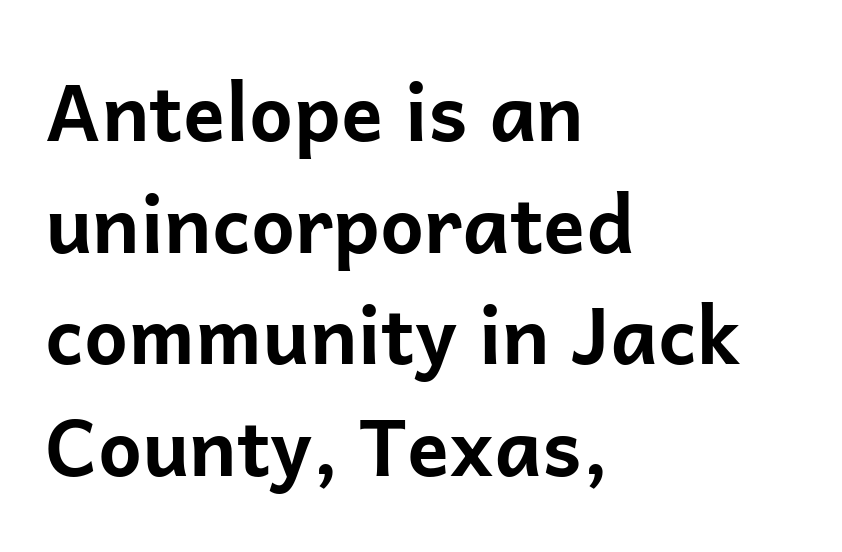
Q: Is the text bold? A: Yes.
Q: Is the text italic (slanted)? A: No, it is upright.
Q: Is the typeface a serif or a sans-serif typeface? A: Sans-serif.
Q: Is the text underlined? A: No.
Q: How is the paragraph aligned? A: Left-aligned.
Q: Is the spacing between letters normal or unusually wide? A: Normal.
Q: Is the spacing between lines tight, normal or loose? A: Normal.
Q: Width (condensed, normal, or wide)? A: Normal.
Q: Stroke contrast? A: Low.
Q: x-height? A: Medium.
Q: Monospaced? A: No.
